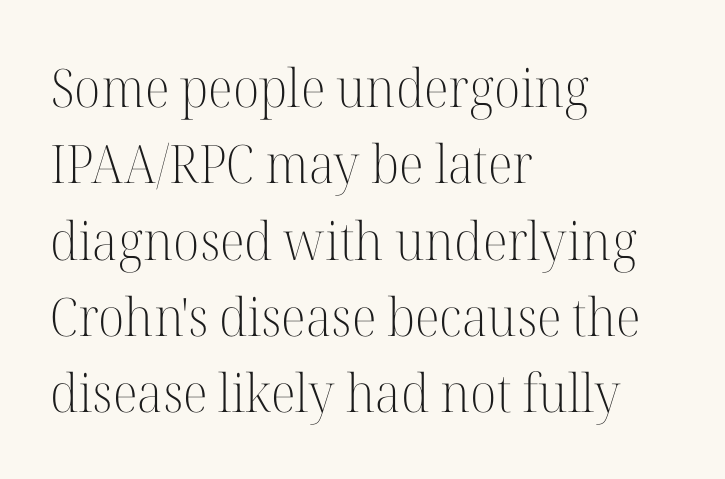
{"serif": "yes", "italic": "no", "bold": "no", "weight": "light", "width": "normal", "stroke_contrast": "high", "x_height": "medium", "monospaced": "no", "underline": "no", "align": "left", "line_spacing": "normal", "line_spacing_ratio": 1.44, "letter_spacing": "normal", "letter_spacing_em": 0.0, "glyph_px": 53}
